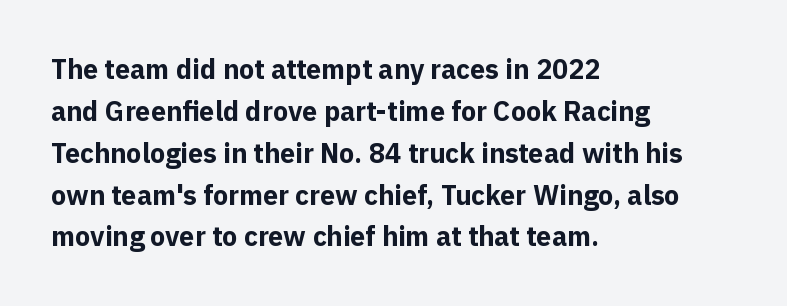
The face used here has the dense, thick strokes of a bold. Students, observe: this is what conventionally led text looks like. Notice how the stems are strictly vertical — no italics here. The setting favours the left margin, as ordinary paragraphs usually do.
